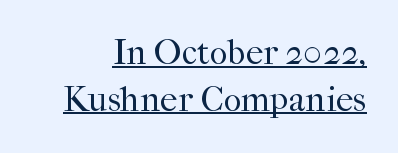
Q: Is the text bold? A: No.
Q: Is the text italic (slanted)? A: No, it is upright.
Q: Is the typeface a serif or a sans-serif typeface? A: Serif.
Q: Is the text underlined? A: Yes.
Q: Is the spacing between letters normal or unusually wide? A: Normal.
Q: Is the spacing between lines tight, normal or loose? A: Normal.
Q: Width (condensed, normal, or wide)? A: Normal.
Q: Stroke contrast? A: High.
Q: x-height? A: Medium.
Q: Monospaced? A: No.
